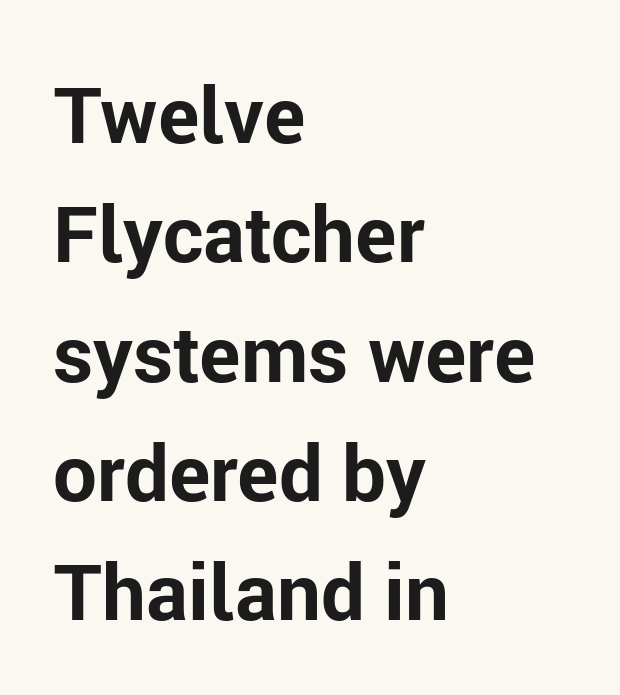
The image shows 78 px bold sans-serif type, upright; set left-aligned, normal line spacing (1.53x), normal letter spacing, not underlined; low stroke contrast and a medium x-height.
